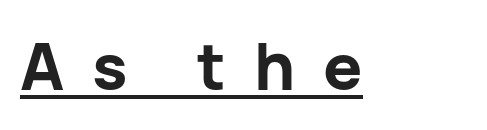
{"serif": "no", "italic": "no", "bold": "yes", "weight": "bold", "width": "normal", "stroke_contrast": "low", "x_height": "medium", "monospaced": "no", "underline": "yes", "letter_spacing": "wide", "letter_spacing_em": 0.43, "glyph_px": 65}
